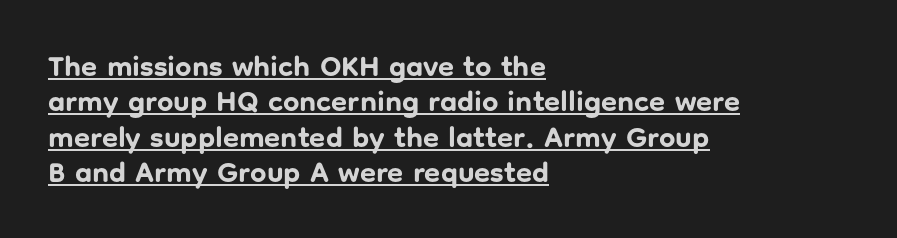
Q: Is the text bold? A: Yes.
Q: Is the text italic (slanted)? A: No, it is upright.
Q: Is the typeface a serif or a sans-serif typeface? A: Sans-serif.
Q: Is the text underlined? A: Yes.
Q: How is the paragraph aligned? A: Left-aligned.
Q: Is the spacing between letters normal or unusually wide? A: Normal.
Q: Width (condensed, normal, or wide)? A: Normal.
Q: Stroke contrast? A: Low.
Q: x-height? A: Medium.
Q: Monospaced? A: No.
